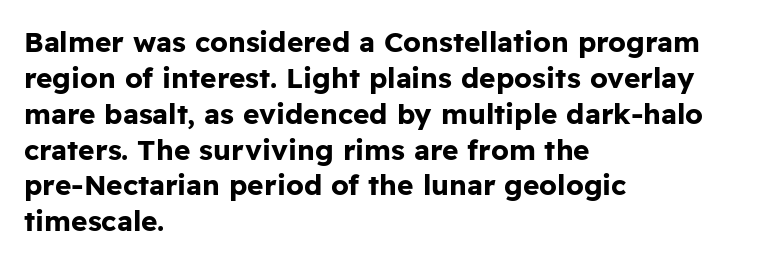
{"serif": "no", "italic": "no", "bold": "yes", "weight": "bold", "width": "normal", "stroke_contrast": "low", "x_height": "medium", "monospaced": "no", "underline": "no", "align": "left", "line_spacing": "normal", "line_spacing_ratio": 1.28, "letter_spacing": "normal", "letter_spacing_em": 0.0, "glyph_px": 28}
